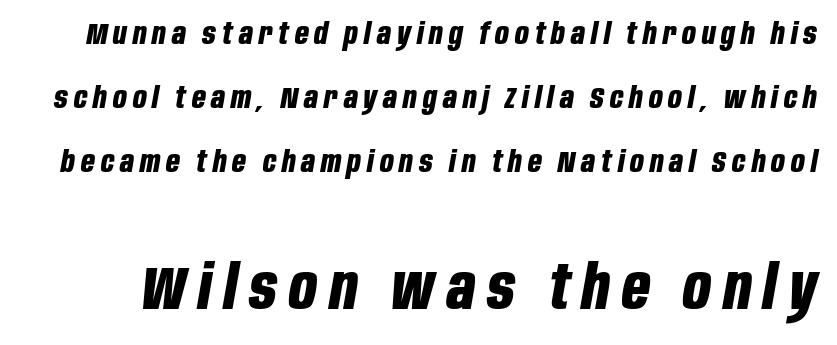
Q: Is the text bold? A: Yes.
Q: Is the text italic (slanted)? A: Yes, it leans right by about 10 degrees.
Q: Is the text underlined? A: No.
Q: Is the spacing between letters normal or unusually wide? A: Unusually wide.
Q: Is the spacing between lines tight, normal or loose? A: Loose.
Q: Which block of text is set in a larger size, the first (top) or the second (bottom)? A: The second (bottom) one.
Q: Width (condensed, normal, or wide)? A: Condensed.
Q: Stroke contrast? A: Low.
Q: x-height? A: Large.
Q: Monospaced? A: No.
